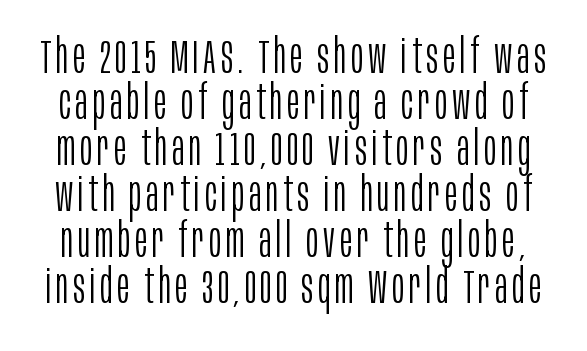
Q: Is the text bold? A: No.
Q: Is the text italic (slanted)? A: No, it is upright.
Q: Is the typeface a serif or a sans-serif typeface? A: Sans-serif.
Q: Is the text underlined? A: No.
Q: Is the spacing between lines tight, normal or loose? A: Tight.
Q: Width (condensed, normal, or wide)? A: Condensed.
Q: Stroke contrast? A: Low.
Q: x-height? A: Large.
Q: Monospaced? A: No.
